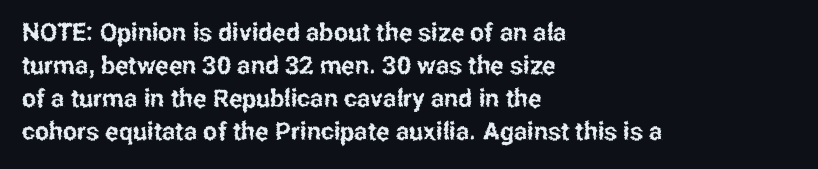
The image shows 25 px text type, upright; set left-aligned, normal line spacing (1.32x), normal letter spacing, not underlined.
